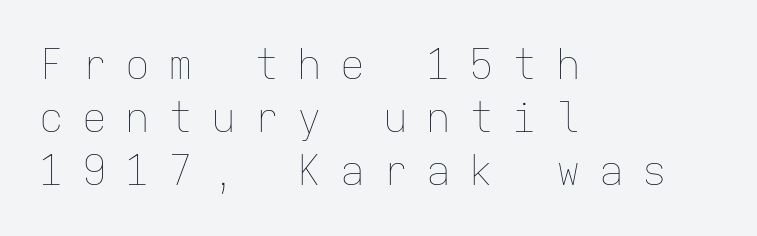
The ragged edge is on the right, which tells us the setting is flush left. A typesetter would call this monospace, since all characters share one set width. Posture: vertical. Heft: none added — not bold. The rendering uses a moderate line-height, typical for paragraphs.
